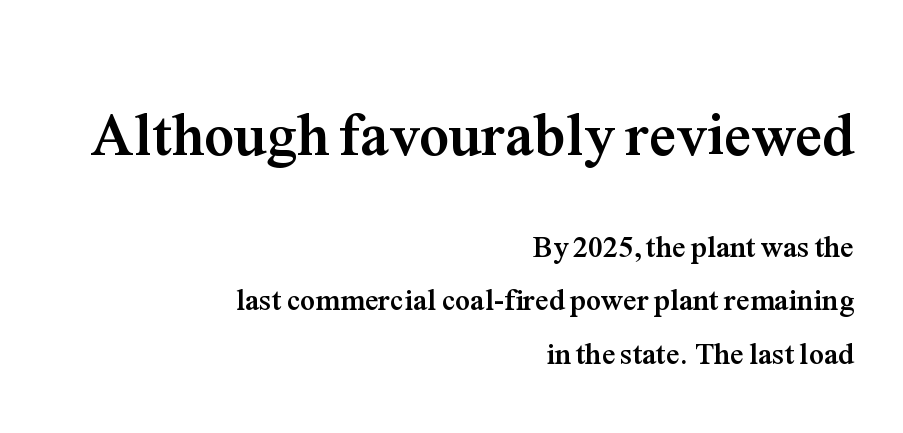
{"serif": "yes", "italic": "no", "bold": "yes", "weight": "semibold", "width": "normal", "stroke_contrast": "medium", "x_height": "medium", "monospaced": "no", "underline": "no", "align": "right", "line_spacing_ratio": 1.78, "letter_spacing": "normal", "letter_spacing_em": 0.0, "larger_block": "first", "size_ratio": 2.0, "glyph_px": 60}
